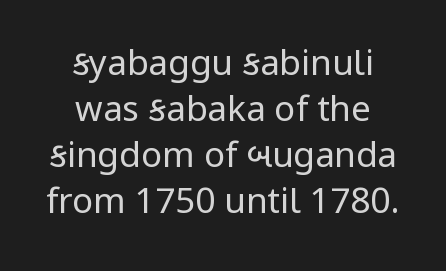
The image shows 35 px regular-weight sans-serif type, upright; set centered, normal line spacing (1.31x), normal letter spacing, not underlined; low stroke contrast and a medium x-height.
